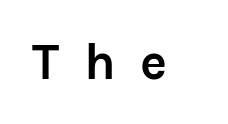
{"serif": "no", "italic": "no", "bold": "yes", "weight": "semibold", "width": "normal", "stroke_contrast": "low", "x_height": "medium", "monospaced": "no", "underline": "no", "letter_spacing": "wide", "letter_spacing_em": 0.48, "glyph_px": 51}
